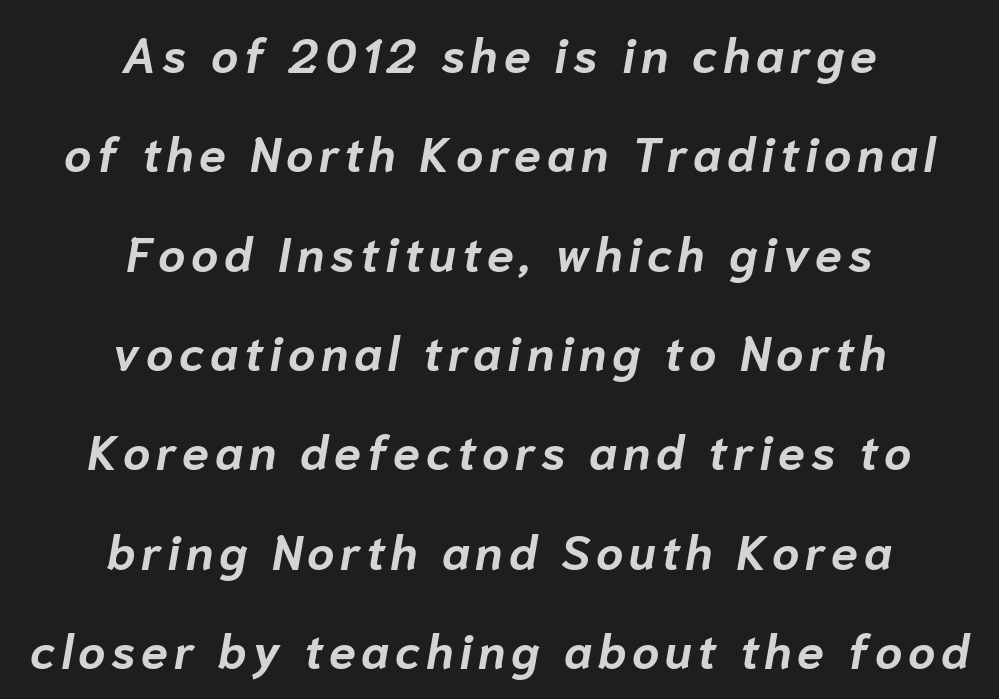
The image shows 48 px bold type, italic (leaning right); set centered, loose line spacing (2.07x), not underlined; low stroke contrast and a medium x-height.
